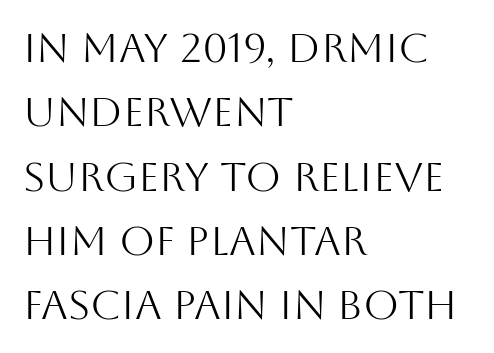
The image shows 41 px light sans-serif type, upright; set left-aligned, normal line spacing (1.57x), normal letter spacing, not underlined; medium stroke contrast and a large x-height.
